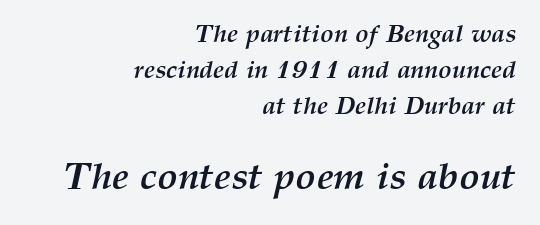
The image shows 38 px semibold type, italic (leaning right); set right-aligned, normal line spacing (1.44x), normal letter spacing, not underlined; the second (bottom) block is 1.52x larger; medium stroke contrast and a medium x-height.
